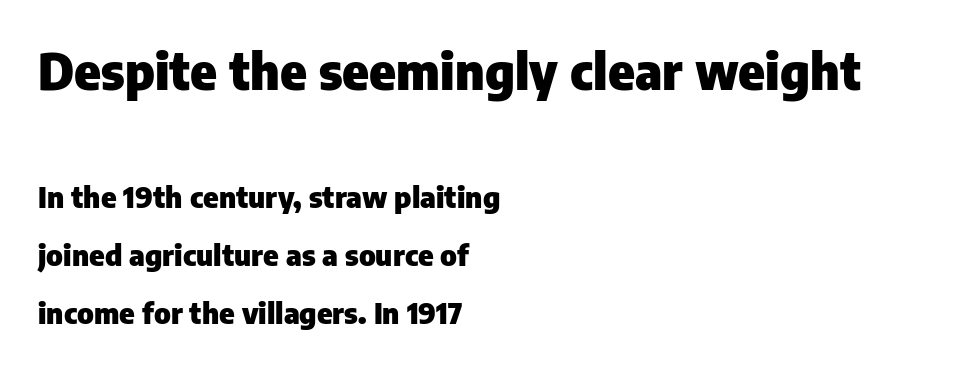
{"serif": "no", "italic": "no", "bold": "yes", "weight": "heavy", "width": "normal", "stroke_contrast": "low", "x_height": "medium", "monospaced": "no", "underline": "no", "align": "left", "line_spacing": "loose", "line_spacing_ratio": 2.0, "letter_spacing": "normal", "letter_spacing_em": 0.0, "larger_block": "first", "size_ratio": 1.72, "glyph_px": 50}
